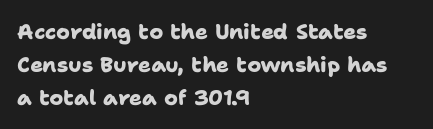
The image shows 21 px bold type; set left-aligned, normal line spacing (1.57x), normal letter spacing, not underlined.
